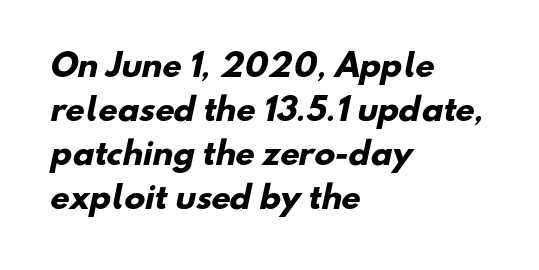
{"serif": "no", "bold": "yes", "weight": "heavy", "width": "normal", "stroke_contrast": "low", "x_height": "small", "monospaced": "no", "underline": "no", "align": "left", "line_spacing": "normal", "line_spacing_ratio": 1.42, "letter_spacing": "normal", "letter_spacing_em": 0.0, "glyph_px": 31}
